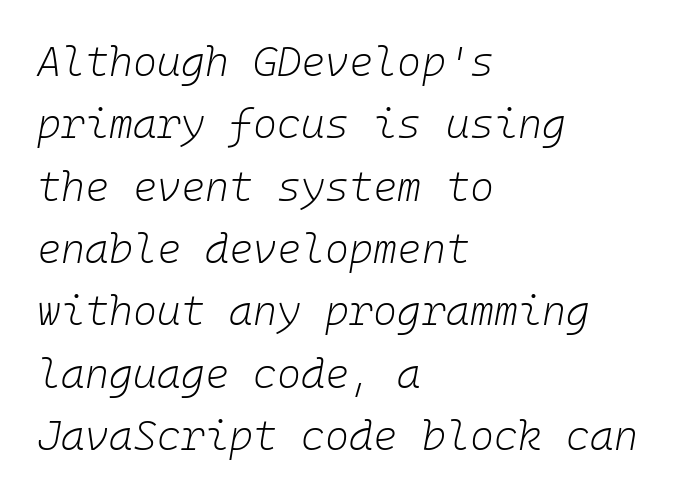
Q: Is the text bold? A: No.
Q: Is the text italic (slanted)? A: Yes, it leans right by about 10 degrees.
Q: Is the text underlined? A: No.
Q: How is the paragraph aligned? A: Left-aligned.
Q: Is the spacing between letters normal or unusually wide? A: Normal.
Q: Is the spacing between lines tight, normal or loose? A: Normal.
Q: Width (condensed, normal, or wide)? A: Normal.
Q: Stroke contrast? A: Low.
Q: x-height? A: Medium.
Q: Monospaced? A: Yes.
